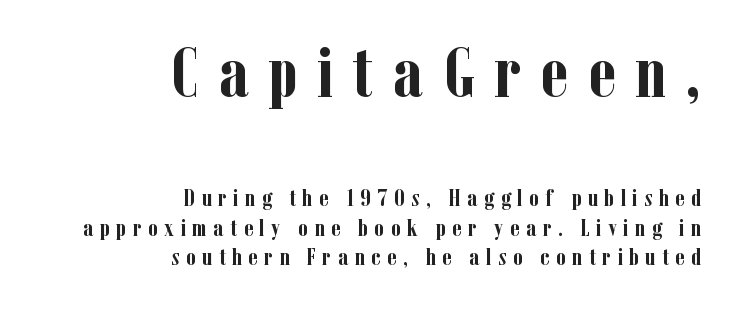
{"serif": "yes", "italic": "no", "bold": "yes", "weight": "semibold", "width": "condensed", "stroke_contrast": "low", "x_height": "medium", "monospaced": "no", "underline": "no", "align": "right", "line_spacing_ratio": 1.22, "letter_spacing": "wide", "letter_spacing_em": 0.27, "larger_block": "first", "size_ratio": 3.0, "glyph_px": 72}
